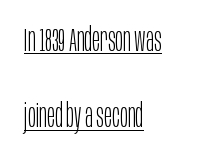
The image shows 33 px light, condensed sans-serif type, upright; set left-aligned, loose line spacing (2.31x), normal letter spacing, underlined; low stroke contrast and a large x-height.
